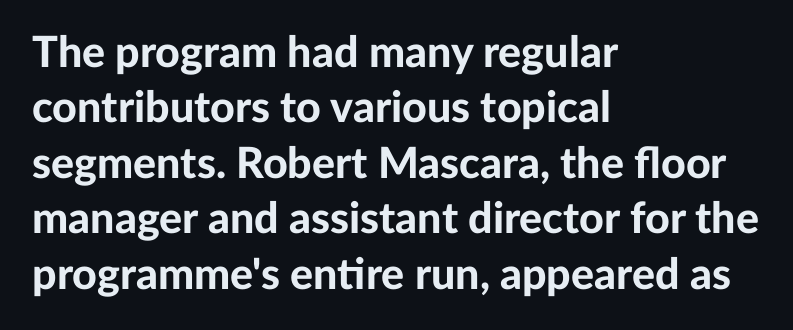
These lines carry a lot of weight — the face is fully bold. A sans-serif font was chosen for this passage. The rag falls on the right side of this text block. Compared with typical paragraphs, the rows here are spaced about the same. Style check: upright.
